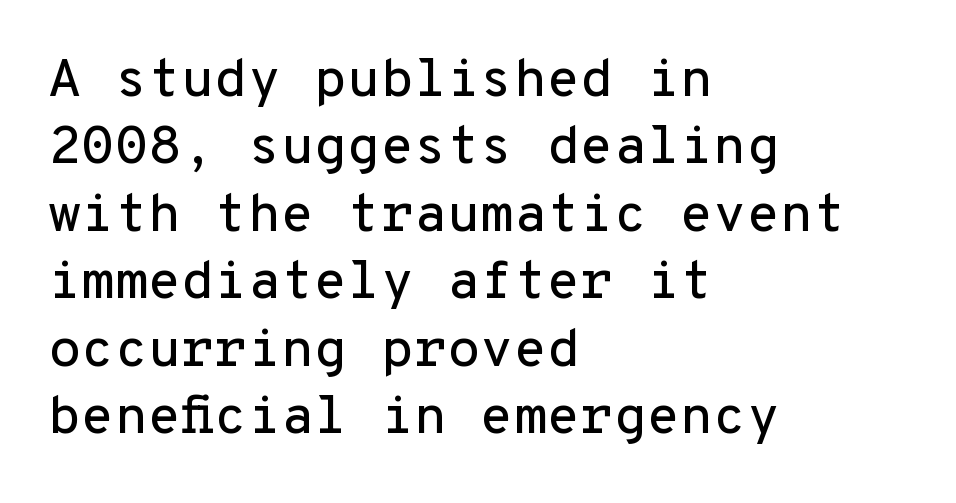
The type family on display is of the sans-serif kind. Summary of vertical rhythm: regular, with standard interline spacing. The passage shown is typed in a monospace face where columns stay perfectly aligned. The paragraph has a hard left edge and a soft right edge. Descenders hang freely into open space.
